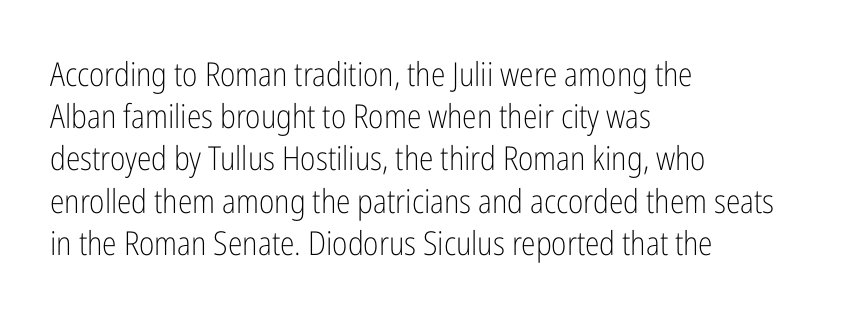
Q: Is the text bold? A: No.
Q: Is the text italic (slanted)? A: No, it is upright.
Q: Is the typeface a serif or a sans-serif typeface? A: Sans-serif.
Q: Is the text underlined? A: No.
Q: How is the paragraph aligned? A: Left-aligned.
Q: Is the spacing between letters normal or unusually wide? A: Normal.
Q: Is the spacing between lines tight, normal or loose? A: Normal.
Q: Width (condensed, normal, or wide)? A: Condensed.
Q: Stroke contrast? A: Low.
Q: x-height? A: Medium.
Q: Monospaced? A: No.
